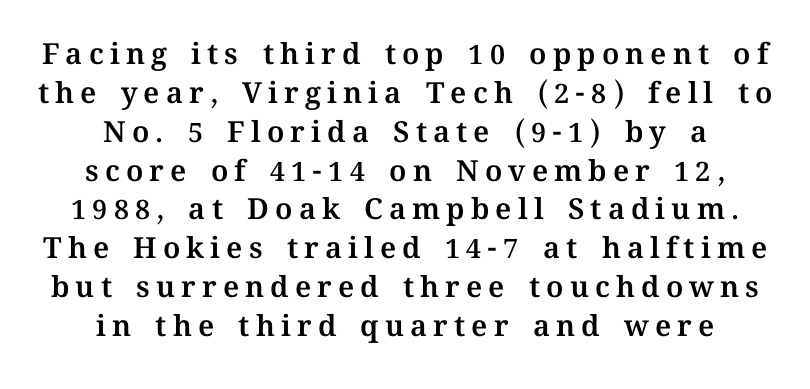
Letter spacing: wide. Summary of vertical rhythm: regular, with standard interline spacing. Posture: straight, roman, zero tilt. Nobody drew a line under any word here.
